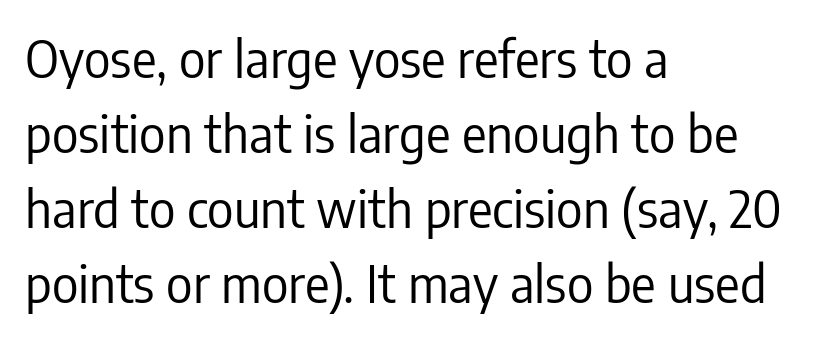
{"serif": "no", "italic": "no", "bold": "no", "weight": "regular", "width": "condensed", "stroke_contrast": "low", "x_height": "medium", "monospaced": "no", "underline": "no", "align": "left", "line_spacing": "normal", "line_spacing_ratio": 1.47, "letter_spacing": "normal", "letter_spacing_em": 0.0, "glyph_px": 51}
